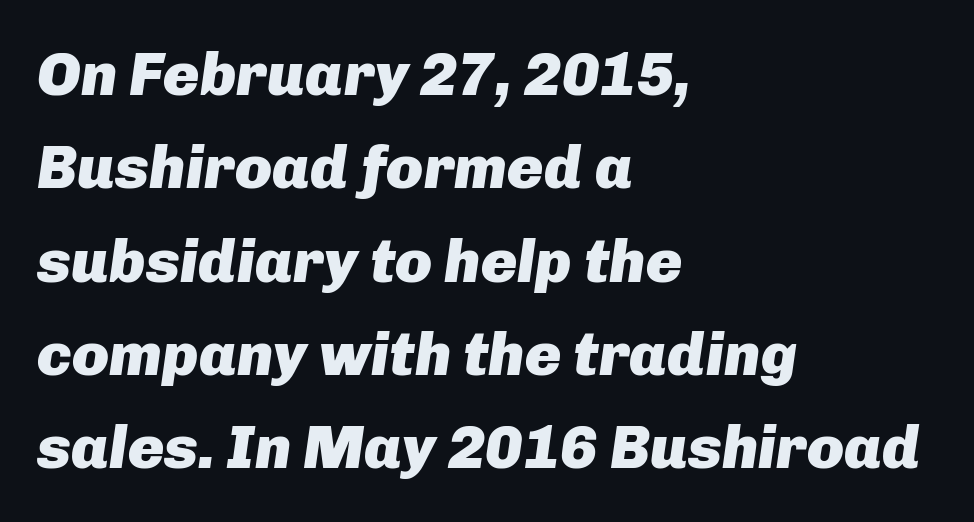
Q: Is the text bold? A: Yes.
Q: Is the text italic (slanted)? A: Yes, it leans right by about 8 degrees.
Q: Is the text underlined? A: No.
Q: How is the paragraph aligned? A: Left-aligned.
Q: Is the spacing between letters normal or unusually wide? A: Normal.
Q: Is the spacing between lines tight, normal or loose? A: Normal.
Q: Width (condensed, normal, or wide)? A: Normal.
Q: Stroke contrast? A: Low.
Q: x-height? A: Medium.
Q: Monospaced? A: No.
